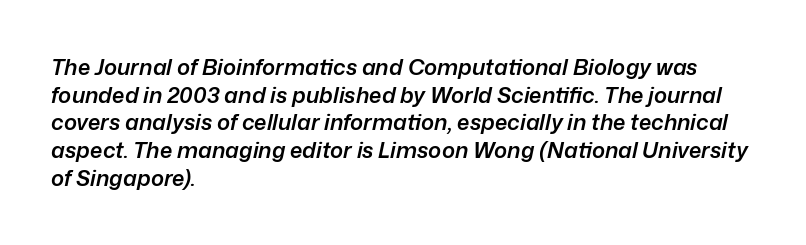
Tracking here is standard; glyphs follow each other at the usual distance. The space directly below the letters is spotless. A student would call this left alignment; a typographer would say flush left, rag right. This is moderately heavy type, rendered in semibold. Designer's note — italics engaged. These lines sit exactly where default settings would place them.
